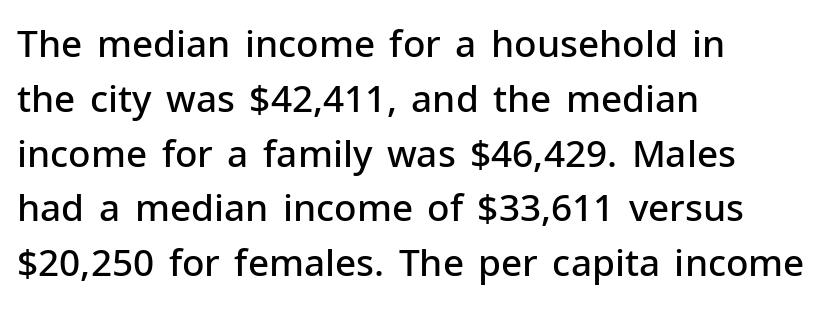
Q: Is the text bold? A: Semi-bold.
Q: Is the text italic (slanted)? A: No, it is upright.
Q: Is the typeface a serif or a sans-serif typeface? A: Sans-serif.
Q: Is the text underlined? A: No.
Q: How is the paragraph aligned? A: Left-aligned.
Q: Is the spacing between letters normal or unusually wide? A: Normal.
Q: Is the spacing between lines tight, normal or loose? A: Normal.
Q: Width (condensed, normal, or wide)? A: Normal.
Q: Stroke contrast? A: Low.
Q: x-height? A: Medium.
Q: Monospaced? A: No.
